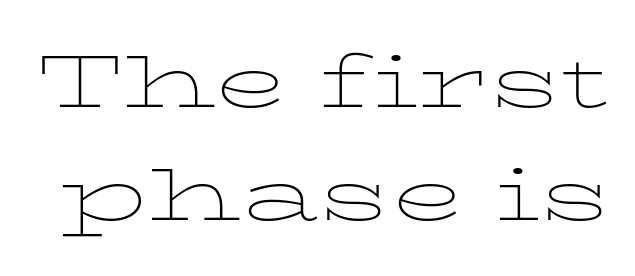
The passage shown is typed in a proportional face where columns would drift. If you drew a line through each stem, it would be perfectly vertical. Descender tails drop into unmarked territory. Letter spacing: default.
